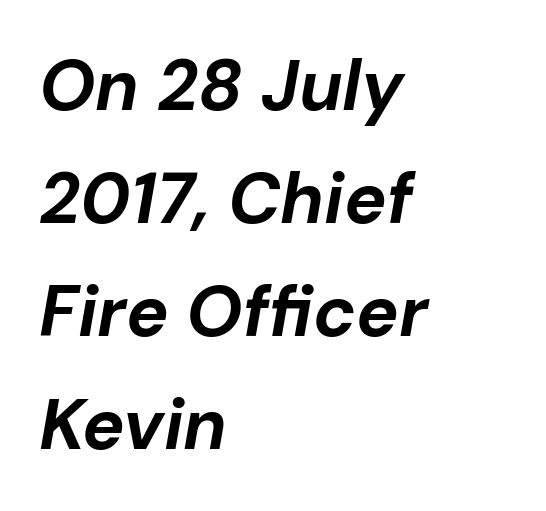
{"italic": "yes", "lean": "right", "slant_degrees": 10, "bold": "yes", "weight": "bold", "width": "normal", "stroke_contrast": "low", "x_height": "medium", "monospaced": "no", "underline": "no", "align": "left", "line_spacing": "normal", "line_spacing_ratio": 1.59, "letter_spacing": "normal", "letter_spacing_em": 0.0, "glyph_px": 71}
